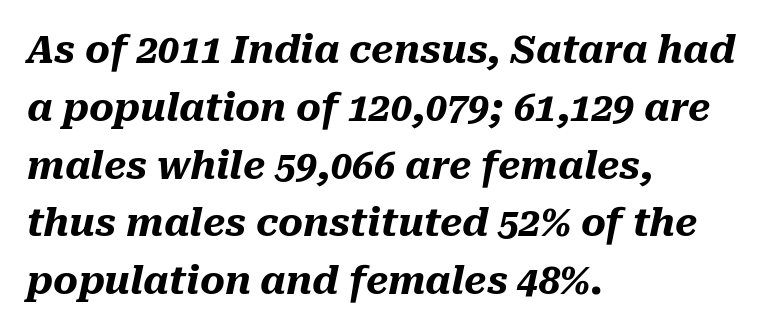
Observe the lean: these are italic letterforms. If you drew a ruler down the left edge, every line would touch it. The face used here is proportionally spaced, like ordinary book or web type. Successive baselines arrive at the customary interval. Beneath every word, the page is bare.
